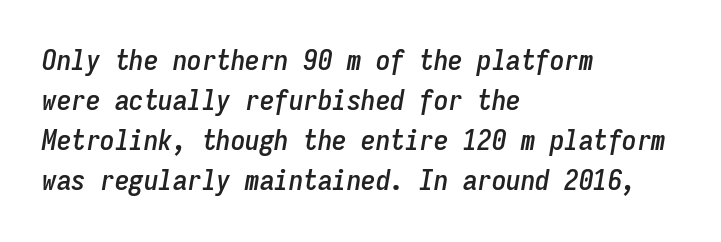
Note the uniform advance width — an 'i' takes as much space as an 'm'. Words appear dense and cohesive because spacing is normal. The whole block is typeset with a tilt. Does the copy run flush right? No — it runs flush left. Glance below the letters and you will spot only blank space.
